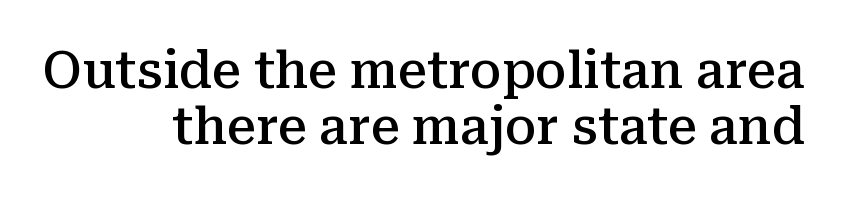
The image shows 51 px semibold serif type, upright; set right-aligned, tight line spacing (1.09x), normal letter spacing, not underlined; medium stroke contrast and a medium x-height.
